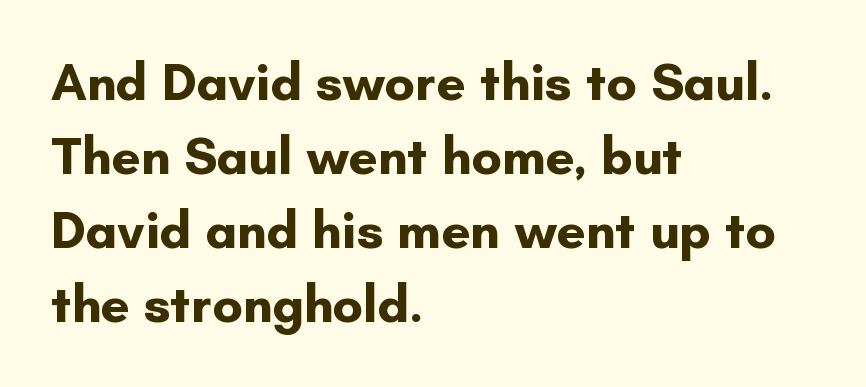
{"serif": "no", "italic": "no", "bold": "yes", "weight": "bold", "width": "normal", "stroke_contrast": "low", "x_height": "small", "monospaced": "no", "underline": "no", "align": "left", "line_spacing": "normal", "line_spacing_ratio": 1.42, "letter_spacing": "normal", "letter_spacing_em": 0.0, "glyph_px": 52}
